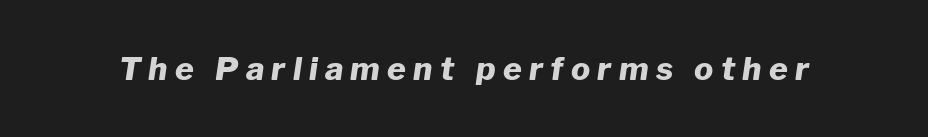
The image shows 32 px heavy type, italic (leaning right); set unusually wide letter spacing (+0.23 em), not underlined; low stroke contrast and a medium x-height.
